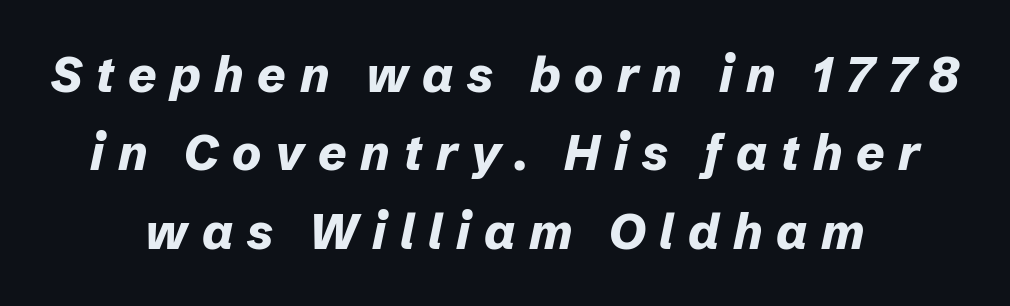
These words are printed bold, with thick strokes throughout. Character widths vary here, with narrow letters taking less room than wide ones. The face used here has a pronounced slope to its letters. In CSS terms this would be text-align: center.
